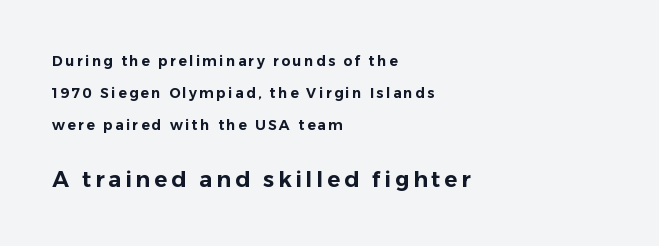
{"italic": "no", "underline": "no", "align": "left", "line_spacing": "loose", "line_spacing_ratio": 2.28, "larger_block": "second", "size_ratio": 1.57, "glyph_px": 22}
